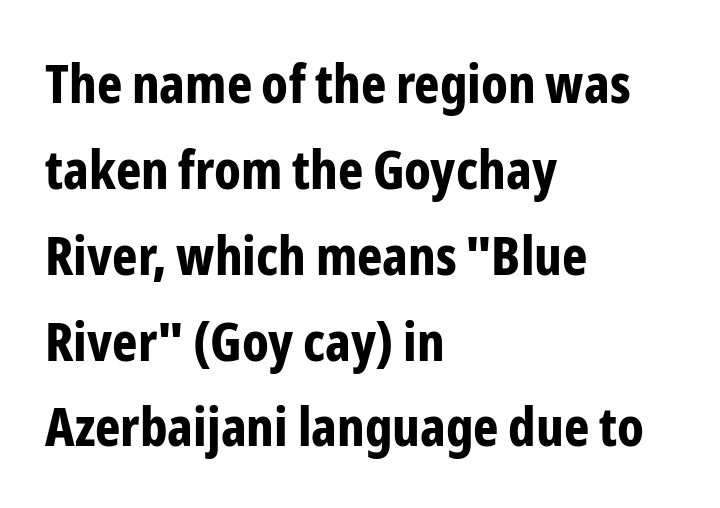
{"serif": "no", "italic": "no", "bold": "yes", "weight": "bold", "width": "condensed", "stroke_contrast": "low", "x_height": "medium", "monospaced": "no", "underline": "no", "align": "left", "line_spacing": "normal", "line_spacing_ratio": 1.59, "letter_spacing": "normal", "letter_spacing_em": 0.0, "glyph_px": 54}
